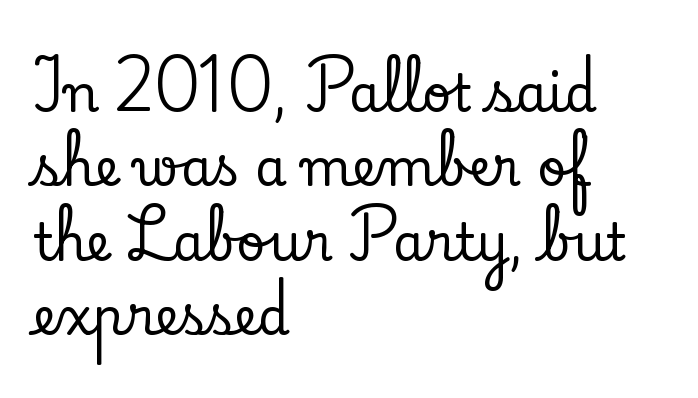
Horizontally, the lines are justified to the leading edge only. Posture: straight, roman, zero tilt. Glance below the letters and you will spot only blank space. In terms of letterspacing, this is plain default setting.
